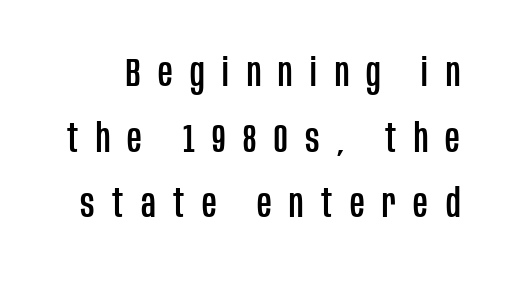
The image shows 40 px condensed sans-serif type, upright; set normal line spacing (1.64x), unusually wide letter spacing (+0.44 em), not underlined; low stroke contrast and a large x-height.
